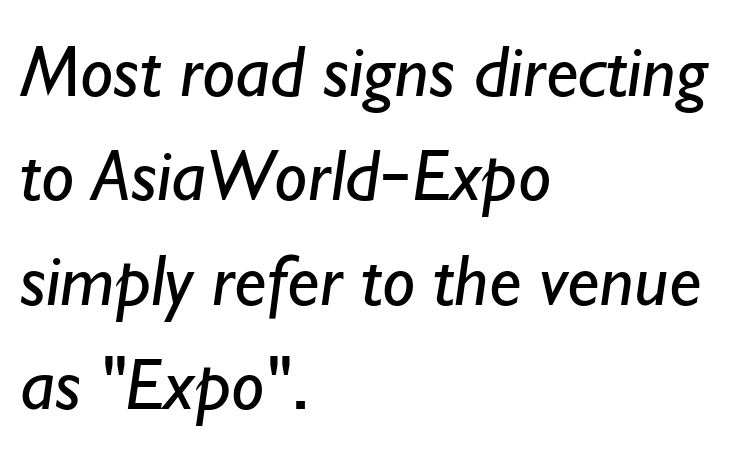
The image shows 74 px regular-weight sans-serif type; set left-aligned, normal line spacing (1.41x), normal letter spacing, not underlined; low stroke contrast and a small x-height.
